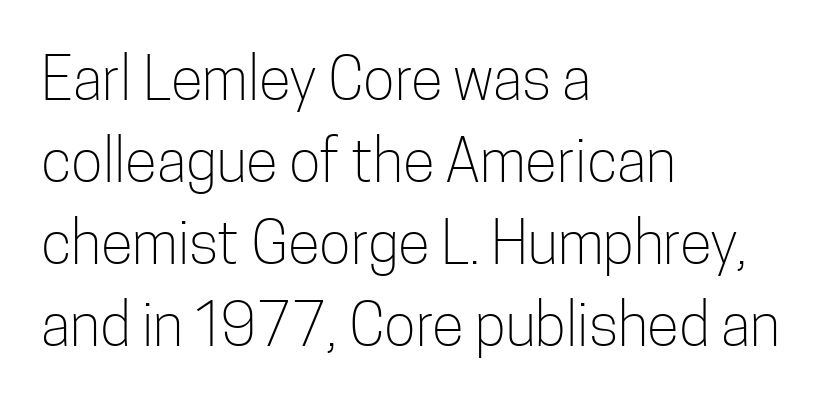
The image shows 59 px light, condensed sans-serif type, upright; set left-aligned, normal line spacing (1.39x), normal letter spacing, not underlined; low stroke contrast and a medium x-height.
